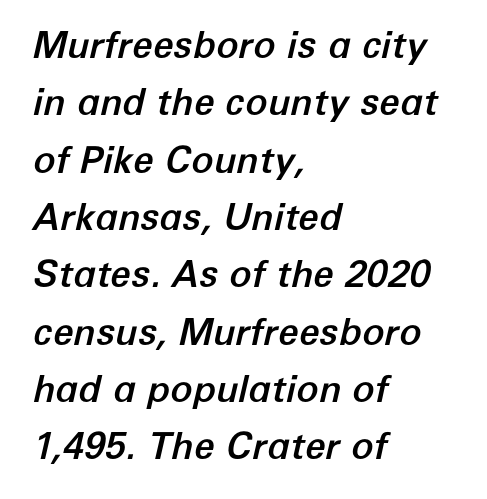
The image shows 37 px text type, italic (leaning right); set left-aligned, normal line spacing (1.55x), normal letter spacing, not underlined; low stroke contrast and a medium x-height.
